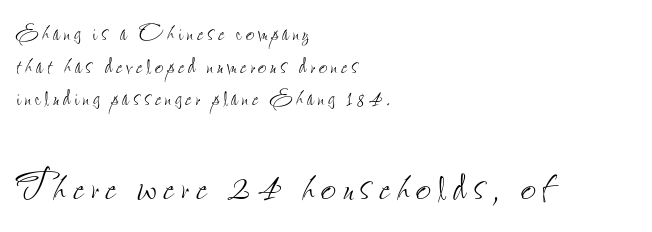
{"bold": "no", "weight": "thin", "width": "condensed", "stroke_contrast": "low", "x_height": "small", "monospaced": "no", "underline": "no", "align": "left", "line_spacing": "tight", "line_spacing_ratio": 1.09, "larger_block": "second", "size_ratio": 1.77, "glyph_px": 53}
